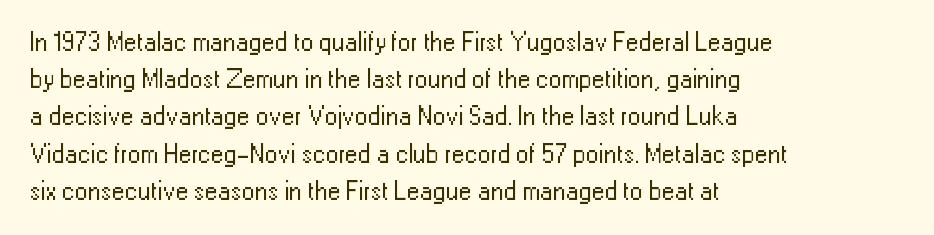
The image shows 26 px text type, upright; set left-aligned, normal line spacing (1.43x), normal letter spacing, not underlined.
